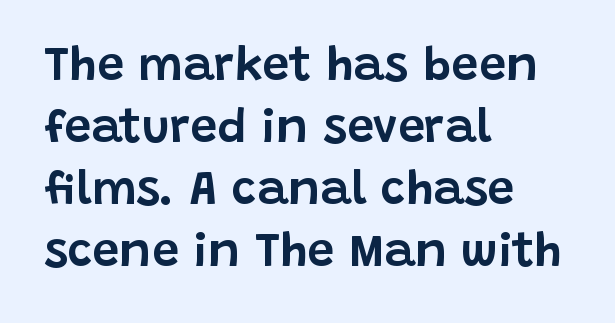
Q: Is the text italic (slanted)? A: No, it is upright.
Q: Is the typeface a serif or a sans-serif typeface? A: Sans-serif.
Q: Is the text underlined? A: No.
Q: How is the paragraph aligned? A: Left-aligned.
Q: Is the spacing between letters normal or unusually wide? A: Normal.
Q: Is the spacing between lines tight, normal or loose? A: Normal.
Q: Width (condensed, normal, or wide)? A: Normal.
Q: Stroke contrast? A: Low.
Q: x-height? A: Large.
Q: Monospaced? A: No.
